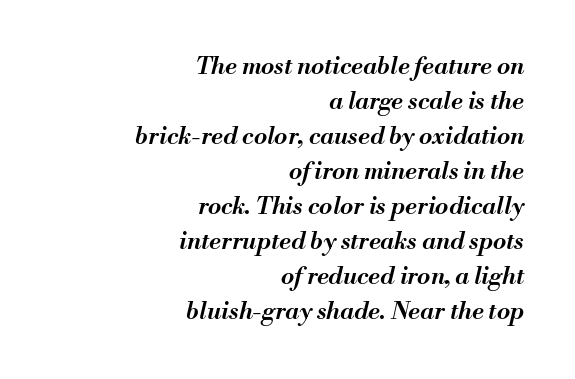
Q: Is the text bold? A: Semi-bold.
Q: Is the text italic (slanted)? A: Yes, it leans right by about 13 degrees.
Q: Is the text underlined? A: No.
Q: How is the paragraph aligned? A: Right-aligned.
Q: Is the spacing between letters normal or unusually wide? A: Normal.
Q: Is the spacing between lines tight, normal or loose? A: Normal.
